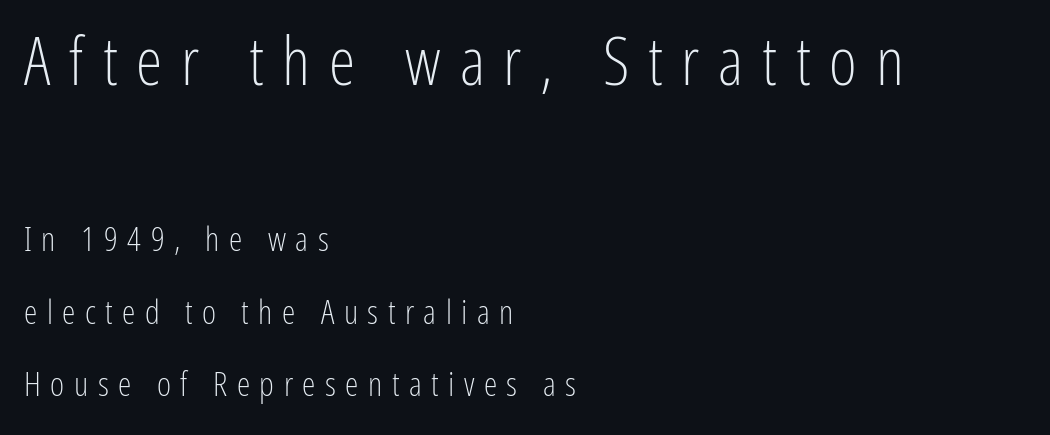
Italic: no, the glyphs are upright roman. Honestly, there is no underline to notice here at all. The font sits on the lighter half of the weight spectrum, regular included. Characters follow at a spacing far wider than the type designer built in. Which margin do the lines hug? The left one — the right edge is uneven.
